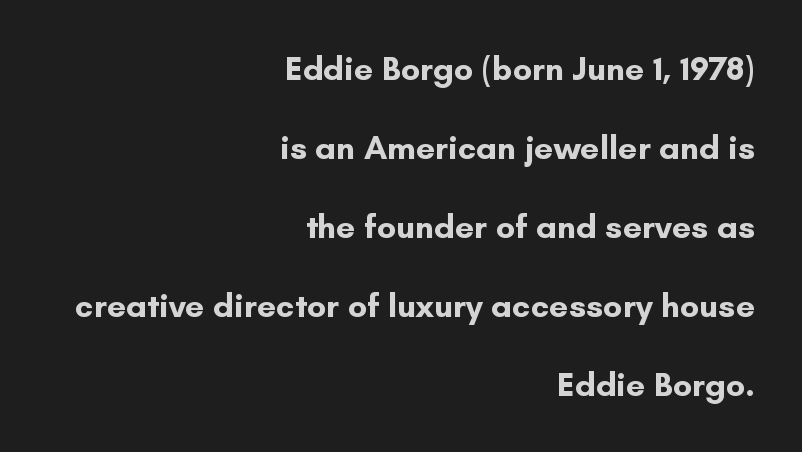
Q: Is the text bold? A: Yes.
Q: Is the text italic (slanted)? A: No, it is upright.
Q: Is the typeface a serif or a sans-serif typeface? A: Sans-serif.
Q: Is the text underlined? A: No.
Q: How is the paragraph aligned? A: Right-aligned.
Q: Is the spacing between letters normal or unusually wide? A: Normal.
Q: Is the spacing between lines tight, normal or loose? A: Loose.
Q: Width (condensed, normal, or wide)? A: Normal.
Q: Stroke contrast? A: Low.
Q: x-height? A: Small.
Q: Monospaced? A: No.
